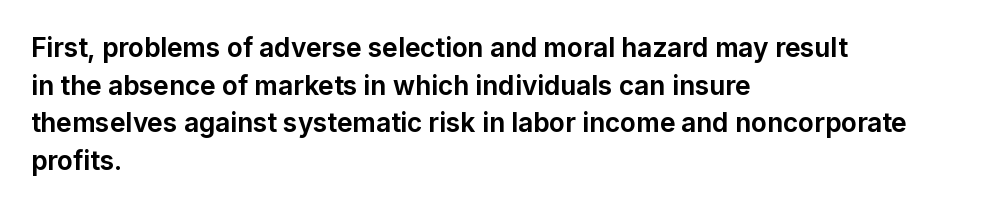
On the weight axis this lands at bold, roughly 700. Words float on clear page, feet unadorned. Interline gaps are of average width in this sample. The rendering keeps characters at their native spacing. In terms of posture, this sample is upright.
